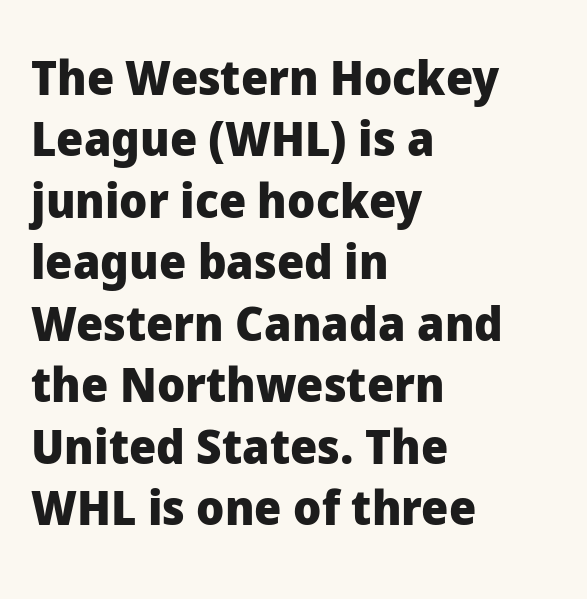
{"serif": "no", "italic": "no", "bold": "yes", "weight": "heavy", "width": "normal", "stroke_contrast": "low", "x_height": "medium", "monospaced": "no", "underline": "no", "align": "left", "line_spacing": "normal", "line_spacing_ratio": 1.28, "letter_spacing": "normal", "letter_spacing_em": 0.0, "glyph_px": 48}
